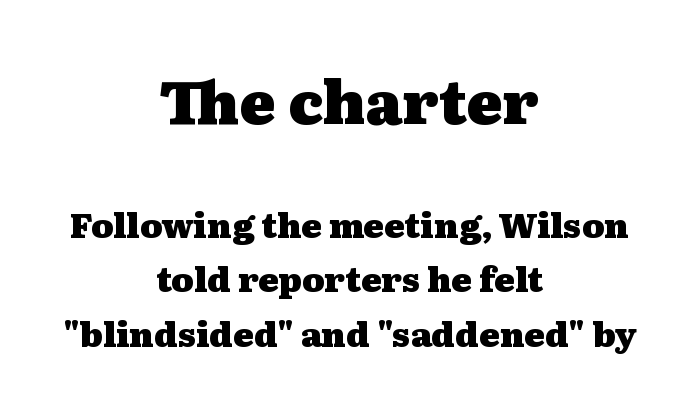
{"serif": "yes", "italic": "no", "bold": "yes", "weight": "heavy", "width": "wide", "stroke_contrast": "medium", "x_height": "medium", "monospaced": "no", "underline": "no", "align": "center", "line_spacing": "normal", "line_spacing_ratio": 1.6, "letter_spacing": "normal", "letter_spacing_em": 0.0, "larger_block": "first", "size_ratio": 1.76, "glyph_px": 60}
